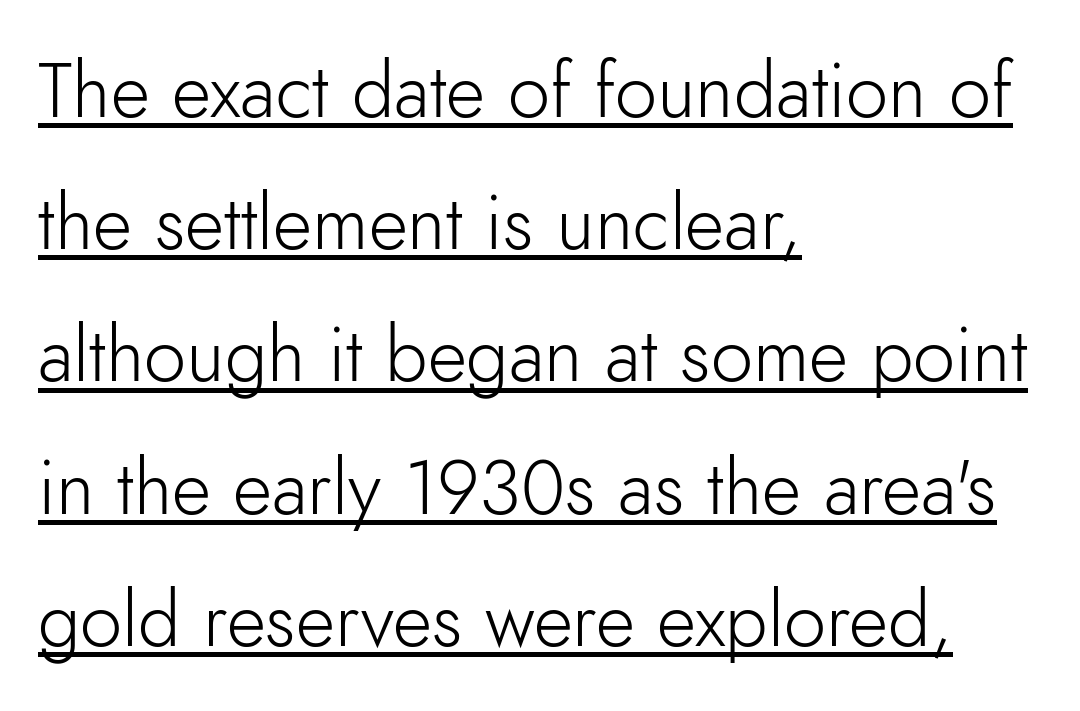
The image shows 76 px light sans-serif type, upright; set left-aligned, line spacing 1.74x, normal letter spacing, underlined; low stroke contrast and a small x-height.
